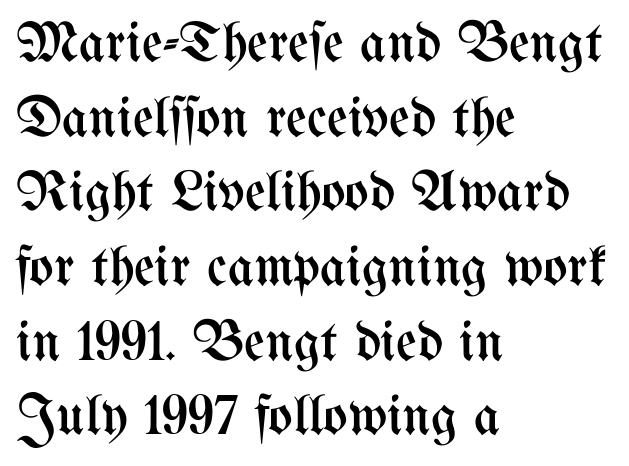
{"italic": "no", "bold": "no", "weight": "regular", "width": "condensed", "stroke_contrast": "medium", "x_height": "medium", "monospaced": "no", "underline": "no", "align": "left", "line_spacing": "normal", "line_spacing_ratio": 1.31, "letter_spacing": "normal", "letter_spacing_em": 0.0, "glyph_px": 57}
